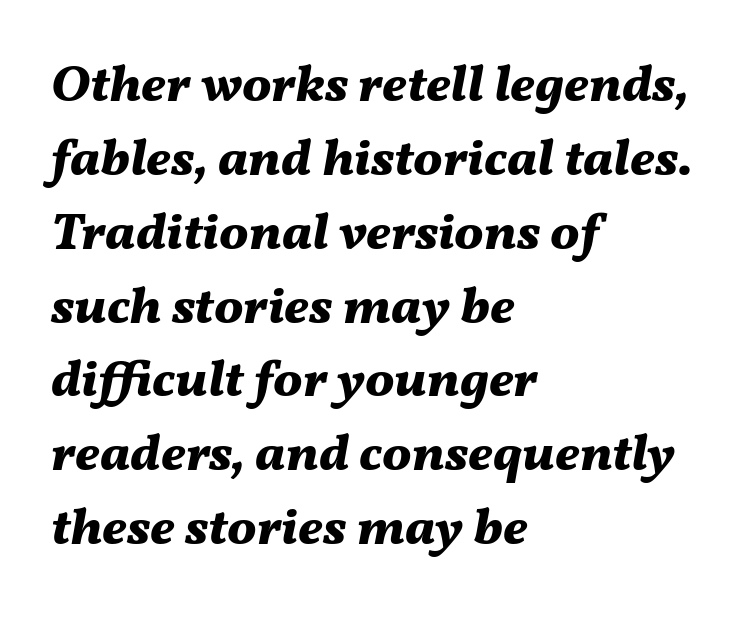
Notice how the stems are inclined rather than vertical — that's the hallmark of italics. A normal amount of white space separates one row of letters from the next. This sample has the flowing, uneven cadence of proportional lettering. Between one letter and the next there's only the usual sliver of space. Horizontal alignment here is leftward, the default for most running prose. I'd describe the lettering as bold — thick and assertive.
